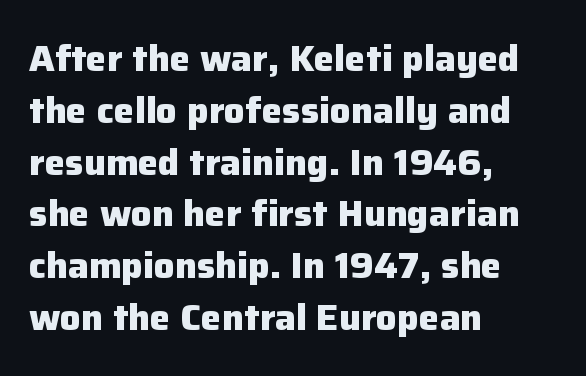
Leading matches the norm, producing a regular column. You can tell from the bare stems that sans-serif type was used. The passage shown is typed in a proportional face where columns would drift. Characters follow at the spacing the type designer built in. Horizontally, the lines are justified to the leading edge only. The typography opts for an upright posture over an oblique one.
